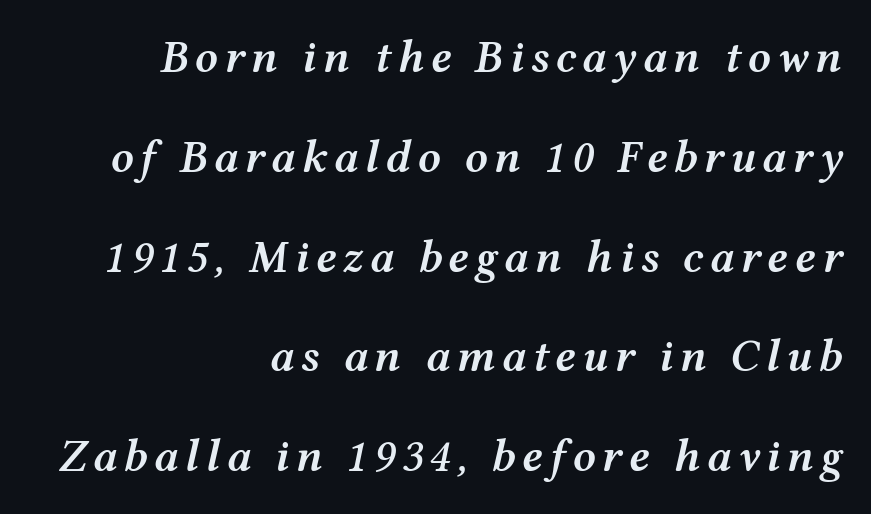
{"italic": "yes", "lean": "right", "slant_degrees": 12, "bold": "semi", "weight": "semibold", "width": "wide", "stroke_contrast": "medium", "x_height": "medium", "monospaced": "no", "underline": "no", "align": "right", "line_spacing": "loose", "line_spacing_ratio": 2.17, "glyph_px": 46}
